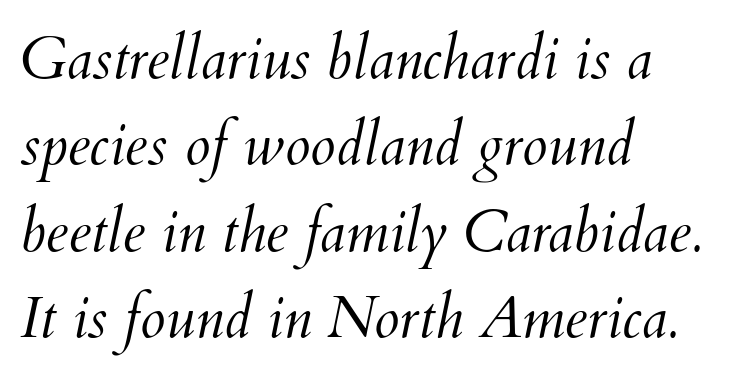
The image shows 58 px light type, italic (leaning right); set left-aligned, normal line spacing (1.49x), normal letter spacing, not underlined; medium stroke contrast and a small x-height.
